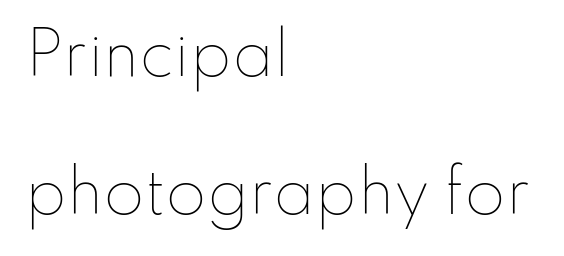
{"italic": "no", "bold": "no", "weight": "thin", "width": "normal", "stroke_contrast": "low", "x_height": "small", "monospaced": "no", "underline": "no", "align": "left", "line_spacing": "loose", "line_spacing_ratio": 2.34, "letter_spacing": "normal", "letter_spacing_em": 0.0, "glyph_px": 59}
